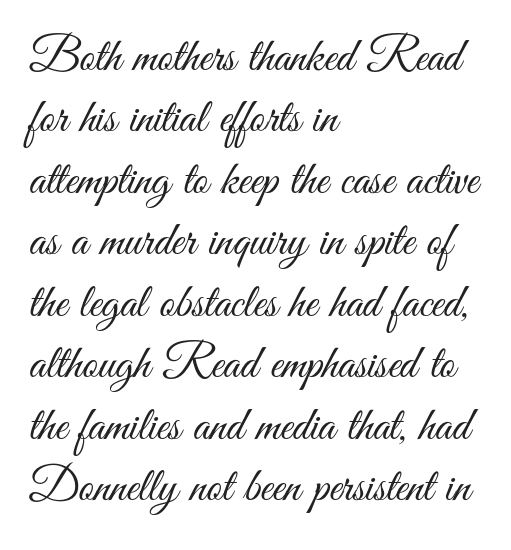
The image shows 48 px light, condensed sans-serif type; set left-aligned, normal line spacing (1.28x), normal letter spacing, not underlined; medium stroke contrast and a small x-height.
